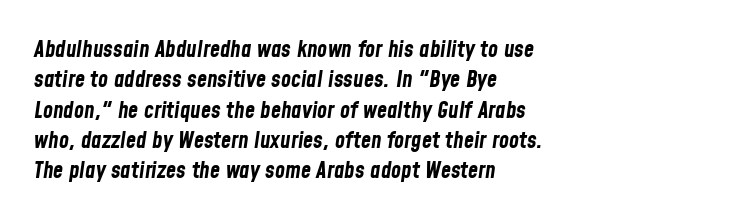
The image shows 23 px bold type, italic (leaning right); set left-aligned, normal line spacing (1.32x), normal letter spacing, not underlined.
